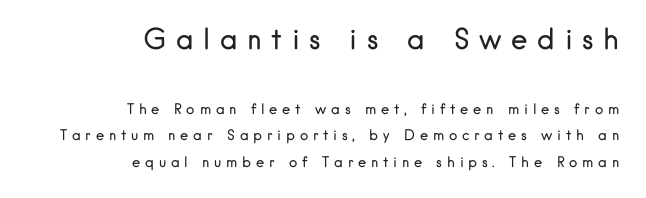
Q: Is the text bold? A: No.
Q: Is the text italic (slanted)? A: No, it is upright.
Q: Is the typeface a serif or a sans-serif typeface? A: Sans-serif.
Q: Is the text underlined? A: No.
Q: How is the paragraph aligned? A: Right-aligned.
Q: Is the spacing between letters normal or unusually wide? A: Unusually wide.
Q: Is the spacing between lines tight, normal or loose? A: Loose.
Q: Which block of text is set in a larger size, the first (top) or the second (bottom)? A: The first (top) one.
Q: Width (condensed, normal, or wide)? A: Normal.
Q: Stroke contrast? A: Low.
Q: x-height? A: Small.
Q: Monospaced? A: No.
